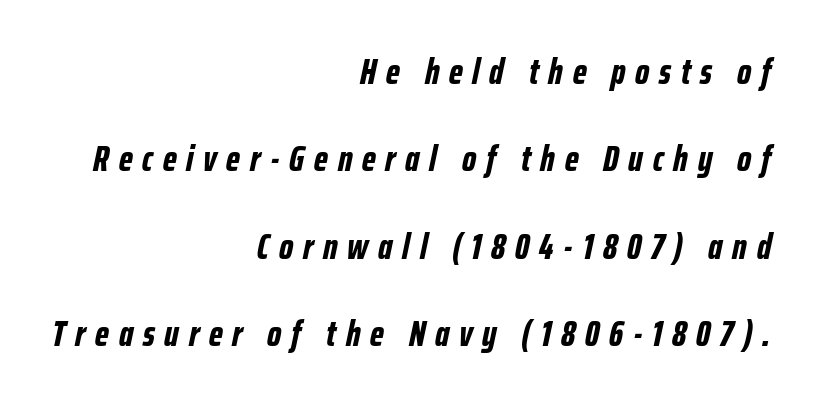
Q: Is the text bold? A: Yes.
Q: Is the text italic (slanted)? A: Yes, it leans right by about 12 degrees.
Q: Is the text underlined? A: No.
Q: How is the paragraph aligned? A: Right-aligned.
Q: Is the spacing between letters normal or unusually wide? A: Unusually wide.
Q: Is the spacing between lines tight, normal or loose? A: Loose.
Q: Width (condensed, normal, or wide)? A: Condensed.
Q: Stroke contrast? A: Low.
Q: x-height? A: Medium.
Q: Monospaced? A: No.
